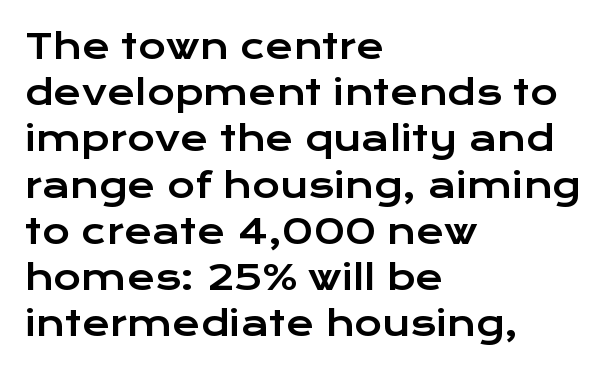
The image shows 34 px wide sans-serif type, upright; set left-aligned, normal line spacing (1.36x), normal letter spacing, not underlined; low stroke contrast and a medium x-height.
